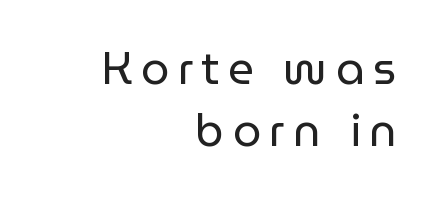
The image shows 45 px regular-weight sans-serif type, upright; set right-aligned, normal line spacing (1.37x), not underlined; low stroke contrast and a medium x-height.
